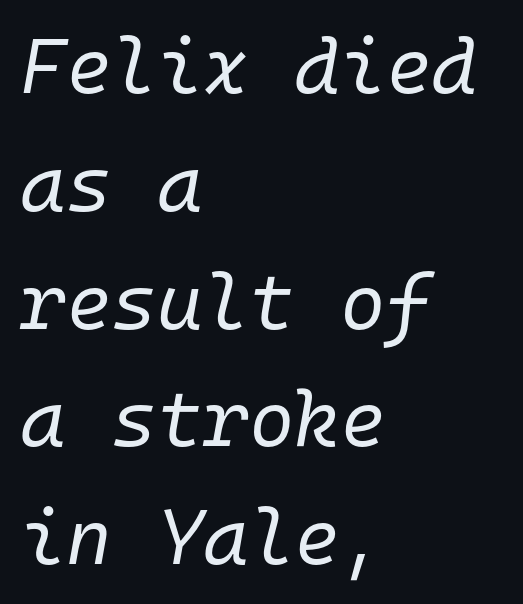
The image shows 78 px regular-weight type, italic (leaning right), monospaced; set left-aligned, normal line spacing (1.51x), normal letter spacing, not underlined; low stroke contrast and a medium x-height.
